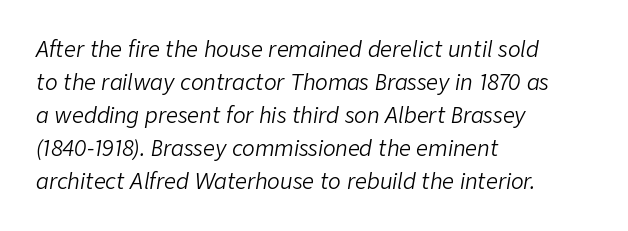
Q: Is the text bold? A: No.
Q: Is the text italic (slanted)? A: Yes, it leans right by about 9 degrees.
Q: Is the text underlined? A: No.
Q: How is the paragraph aligned? A: Left-aligned.
Q: Is the spacing between letters normal or unusually wide? A: Normal.
Q: Is the spacing between lines tight, normal or loose? A: Normal.
